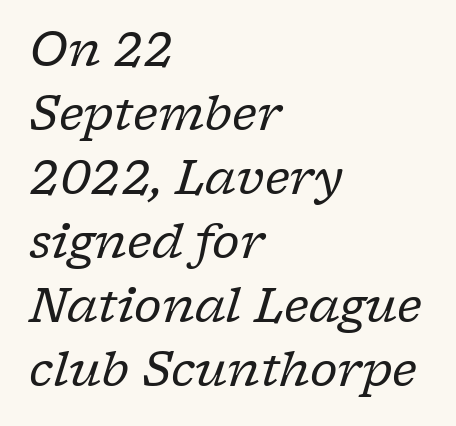
The image shows 47 px regular-weight serif type, italic (leaning right); set left-aligned, normal line spacing (1.36x), normal letter spacing, not underlined; low stroke contrast and a medium x-height.
